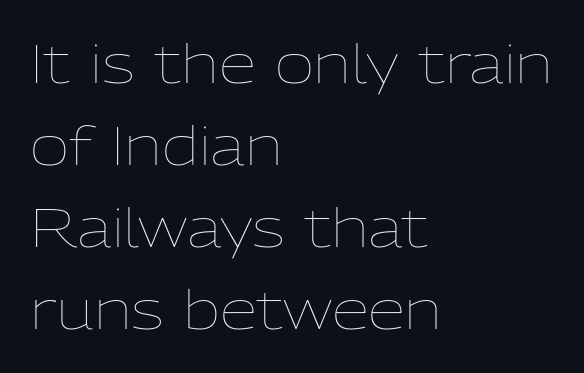
{"italic": "no", "bold": "no", "weight": "thin", "width": "normal", "stroke_contrast": "low", "x_height": "medium", "monospaced": "no", "underline": "no", "align": "left", "line_spacing": "normal", "line_spacing_ratio": 1.52, "letter_spacing": "normal", "letter_spacing_em": 0.0, "glyph_px": 54}
